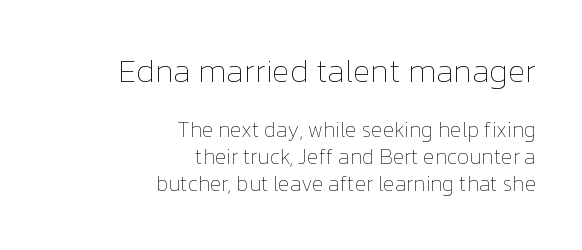
Q: Is the text bold? A: No.
Q: Is the text italic (slanted)? A: No, it is upright.
Q: Is the text underlined? A: No.
Q: How is the paragraph aligned? A: Right-aligned.
Q: Is the spacing between letters normal or unusually wide? A: Normal.
Q: Is the spacing between lines tight, normal or loose? A: Normal.
Q: Which block of text is set in a larger size, the first (top) or the second (bottom)? A: The first (top) one.
Q: Width (condensed, normal, or wide)? A: Normal.
Q: Stroke contrast? A: Low.
Q: x-height? A: Medium.
Q: Monospaced? A: No.
